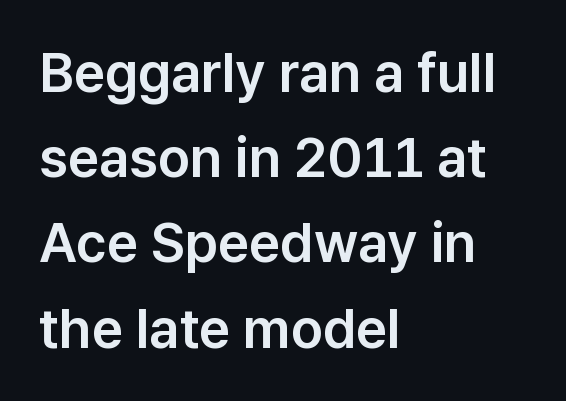
{"serif": "no", "italic": "no", "width": "normal", "stroke_contrast": "low", "x_height": "medium", "monospaced": "no", "underline": "no", "align": "left", "line_spacing": "normal", "line_spacing_ratio": 1.55, "letter_spacing": "normal", "letter_spacing_em": 0.0, "glyph_px": 55}
